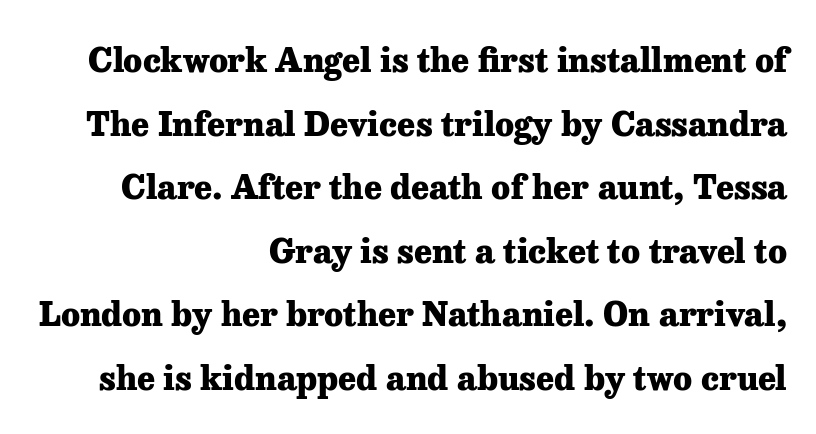
Strokes here are thick enough to call this a true bold. Little horizontal feet cap the strokes, marking this as serif type. Rendered with straight, roman letterforms. Tracking here is standard; glyphs follow each other at the usual distance. Each line ends at the same right margin while the left side varies.
